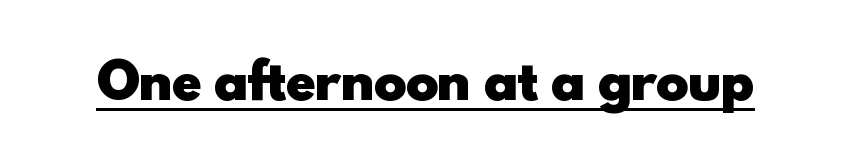
{"serif": "no", "italic": "no", "bold": "yes", "weight": "heavy", "width": "normal", "x_height": "small", "monospaced": "no", "underline": "yes", "letter_spacing": "normal", "letter_spacing_em": 0.0, "glyph_px": 49}
